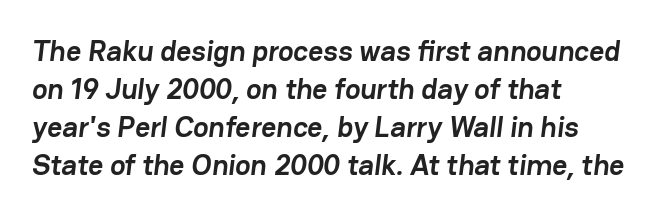
{"serif": "no", "bold": "yes", "weight": "semibold", "width": "normal", "stroke_contrast": "low", "x_height": "medium", "monospaced": "no", "underline": "no", "align": "left", "line_spacing": "normal", "line_spacing_ratio": 1.31, "letter_spacing": "normal", "letter_spacing_em": 0.0, "glyph_px": 29}
